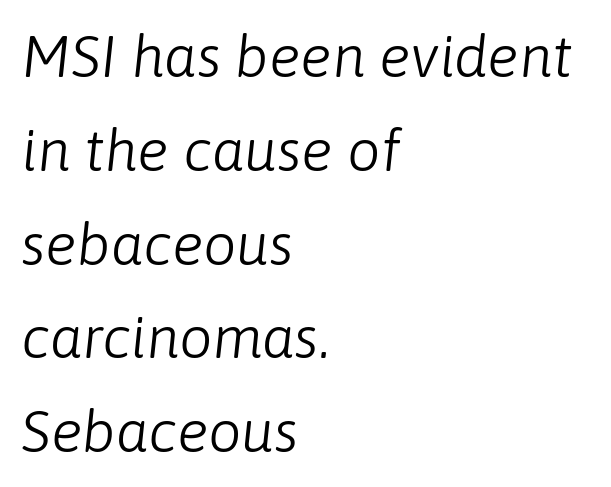
The image shows 59 px light type, italic (leaning right); set left-aligned, normal line spacing (1.59x), normal letter spacing, not underlined; low stroke contrast and a medium x-height.
